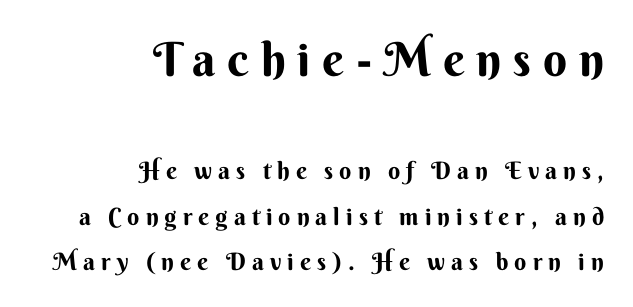
Notice how thick the strokes are: this is what a full bold looks like. If you drew a ruler down the right edge, every line would touch it. Is the lower block the larger one? No — the upper block carries the bigger type. Italic? Not at all — the glyphs are vertical.
